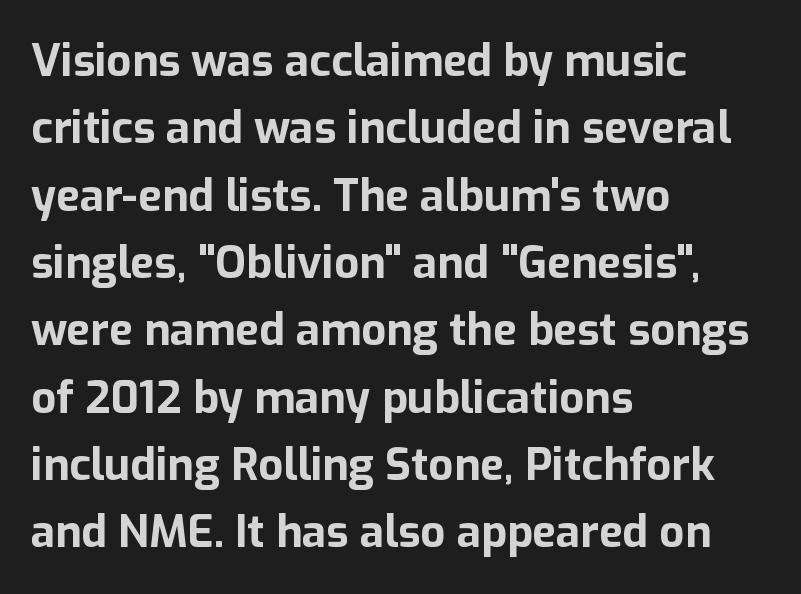
Q: Is the text bold? A: Yes.
Q: Is the text italic (slanted)? A: No, it is upright.
Q: Is the typeface a serif or a sans-serif typeface? A: Sans-serif.
Q: Is the text underlined? A: No.
Q: How is the paragraph aligned? A: Left-aligned.
Q: Is the spacing between letters normal or unusually wide? A: Normal.
Q: Is the spacing between lines tight, normal or loose? A: Normal.
Q: Width (condensed, normal, or wide)? A: Normal.
Q: Stroke contrast? A: Low.
Q: x-height? A: Medium.
Q: Monospaced? A: No.
